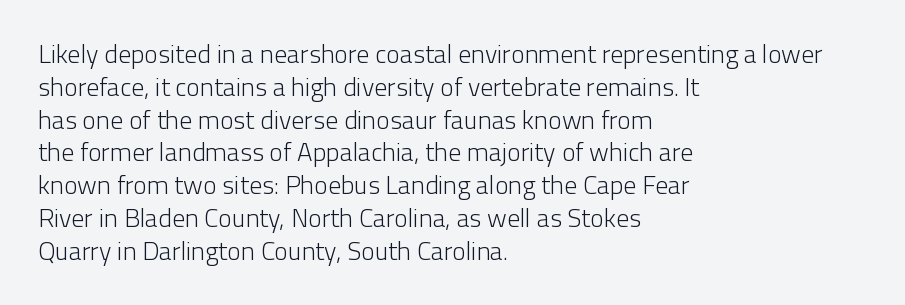
Check the space under the baseline: it is left empty. Posture: upright roman. Is the type heavy? It reads as light-to-regular instead. One-word summary of the alignment: left. The line-height multiplier appears to be the usual default.
